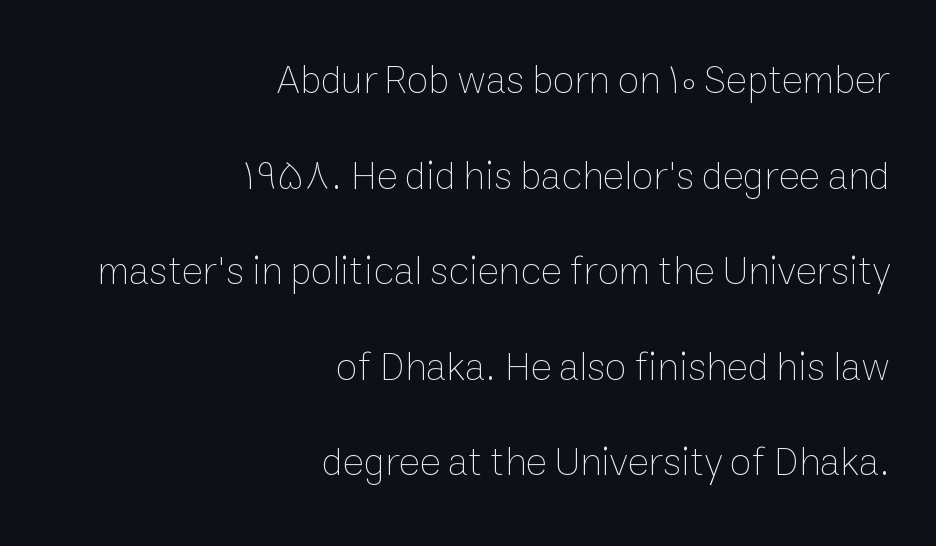
The image shows 40 px thin type, upright; set right-aligned, loose line spacing (2.39x), normal letter spacing, not underlined; low stroke contrast and a medium x-height.
